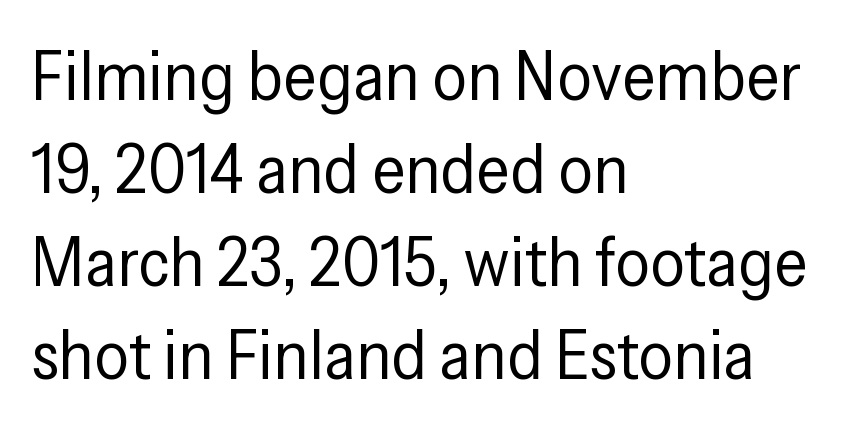
The foot of each line stays bare and open. This is the regular roman posture of the typeface. The paragraph shown leans on its left margin. Do the characters align in a grid? No, the font is proportional.
